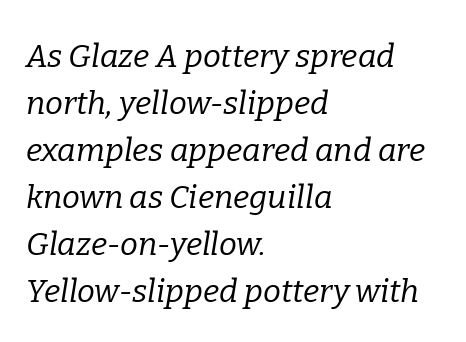
Whoever set this chose a conventional vertical rhythm. These lines are rendered in a variable-pitch font. The letters look calm and open, with moderate or lighter stems. The paragraph has a hard left edge and a soft right edge. Font category for this specimen: serif.
